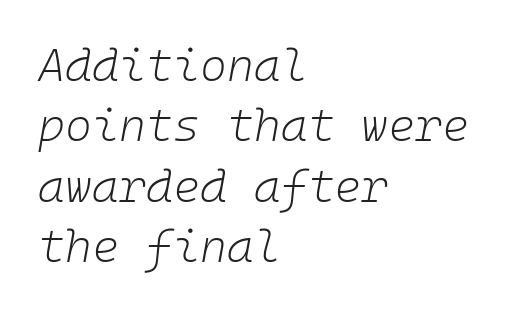
The paragraph shown leans on its left margin. This rendering leaves character spacing at its baseline value. The passage shown is typed in a monospace face where columns stay perfectly aligned. Honestly, there is no underline to notice here at all. Honestly, the row spacing looks completely unremarkable.
